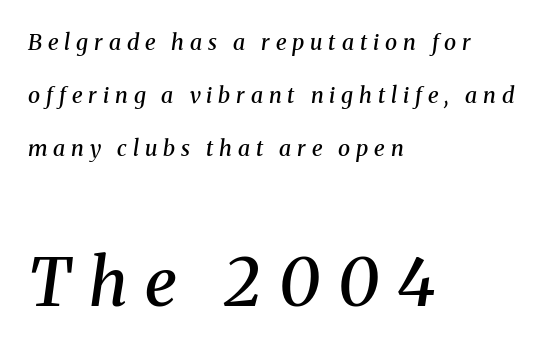
Strokes here are thickened, but only to semibold level. Is this a sans? No — the strokes have serifs. The typesetter chose a ragged-right arrangement here. The face used here appears at its bigger size in the lower chunk. The rendering uses natural spacing where letterforms have individual widths.
